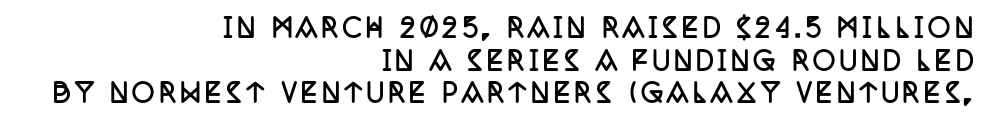
{"italic": "no", "bold": "yes", "underline": "no", "align": "right", "line_spacing": "normal", "line_spacing_ratio": 1.31, "glyph_px": 25}
